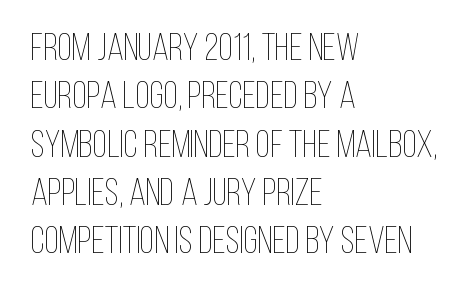
The image shows 38 px thin, condensed type, upright; set left-aligned, normal line spacing (1.27x), normal letter spacing, not underlined; low stroke contrast and a large x-height.
